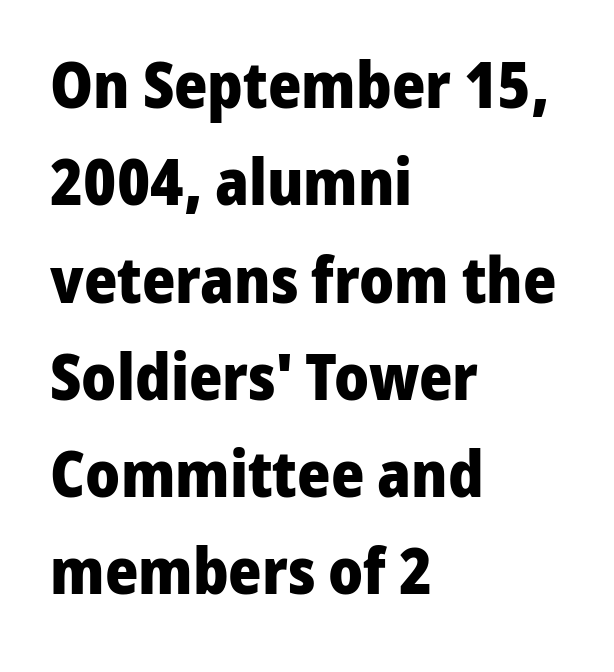
Teacher's note: observe the even left margin — that is flush-left alignment. This sample uses an upright cut, with every glyph sitting square on the baseline. Summary of weight: heavy, a full bold. A typesetter would call this proportional, since set widths differ per character. The passage shown stacks its lines at a standard gap. Note: no serifs on the glyphs.
